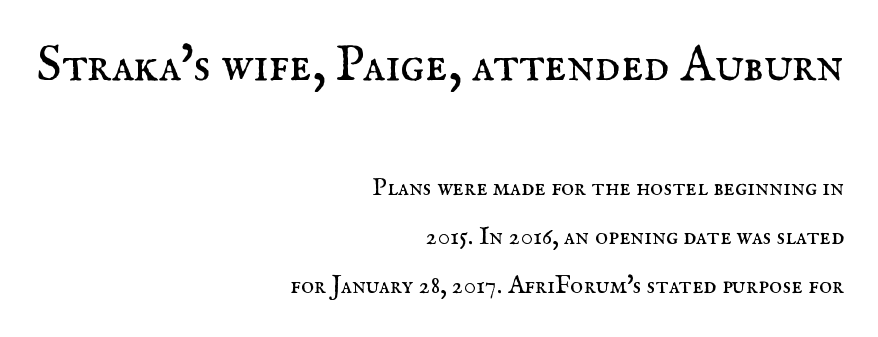
Which of the two is more prominent by size? The first, at the top. The font is comparable to plain body text, perhaps lighter. Letterform terminals end in serifs throughout the passage. Beneath every word, the page is bare. When letters stand straight like this, we call the style roman or upright. Tracking value appears to be zero — textbook default spacing.
